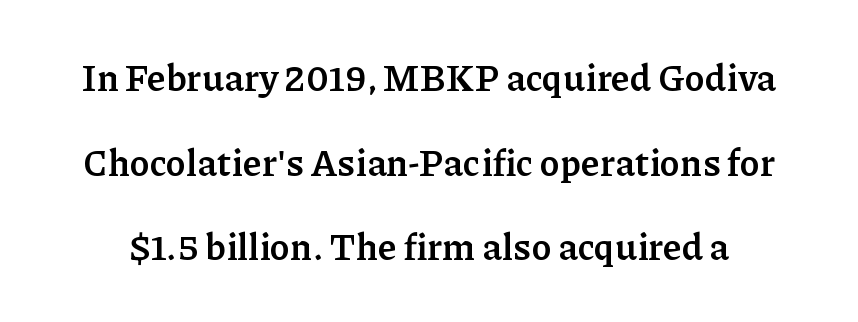
{"serif": "yes", "italic": "no", "bold": "yes", "weight": "semibold", "width": "normal", "stroke_contrast": "low", "x_height": "medium", "monospaced": "no", "underline": "no", "line_spacing": "loose", "line_spacing_ratio": 2.29, "letter_spacing": "normal", "letter_spacing_em": 0.0, "glyph_px": 37}
